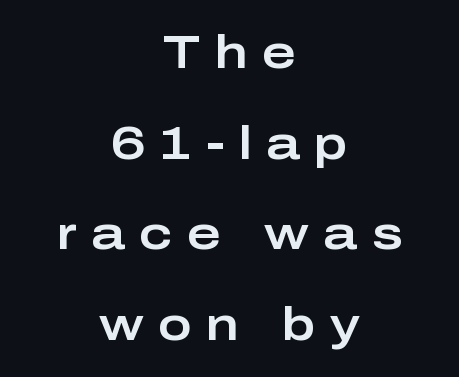
The image shows 46 px wide sans-serif type, upright; set centered, loose line spacing (1.97x), unusually wide letter spacing (+0.31 em), not underlined; low stroke contrast and a medium x-height.
